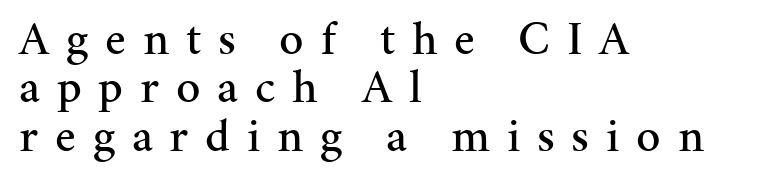
{"serif": "yes", "italic": "no", "width": "normal", "stroke_contrast": "medium", "x_height": "medium", "monospaced": "no", "underline": "no", "align": "left", "line_spacing": "tight", "line_spacing_ratio": 1.01, "letter_spacing": "wide", "letter_spacing_em": 0.35, "glyph_px": 48}
